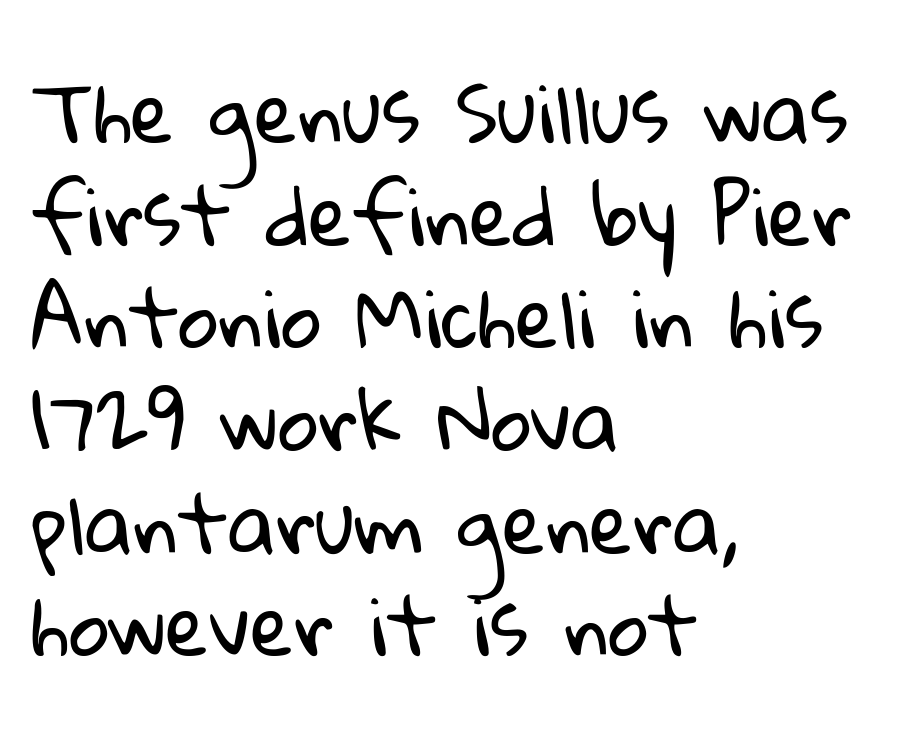
{"serif": "no", "bold": "no", "weight": "regular", "width": "normal", "stroke_contrast": "low", "x_height": "medium", "monospaced": "no", "underline": "no", "align": "left", "line_spacing": "normal", "line_spacing_ratio": 1.3, "letter_spacing": "normal", "letter_spacing_em": 0.0, "glyph_px": 79}
